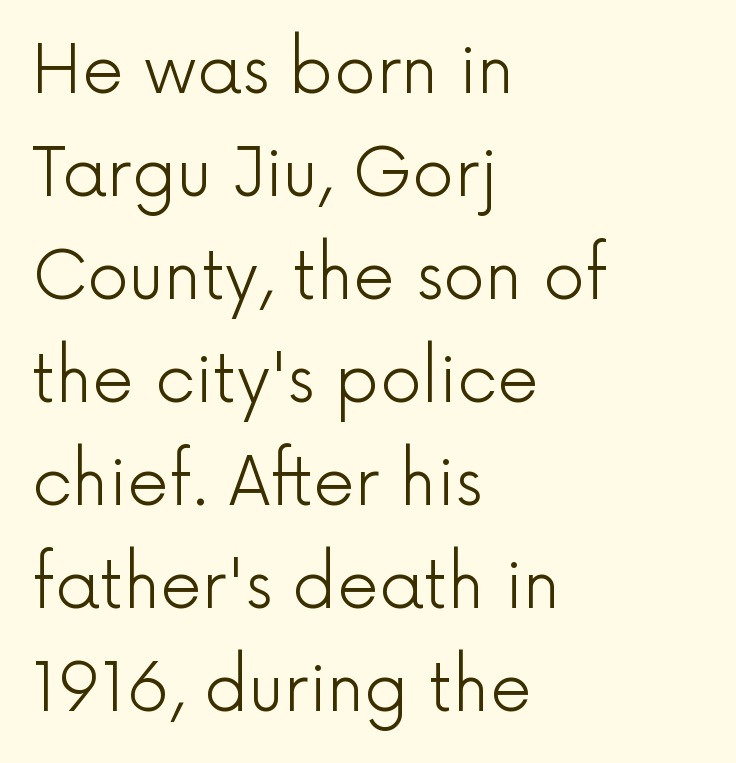
{"serif": "no", "italic": "no", "bold": "no", "weight": "light", "width": "normal", "x_height": "medium", "monospaced": "no", "underline": "no", "align": "left", "line_spacing": "normal", "line_spacing_ratio": 1.56, "letter_spacing": "normal", "letter_spacing_em": 0.0, "glyph_px": 66}
